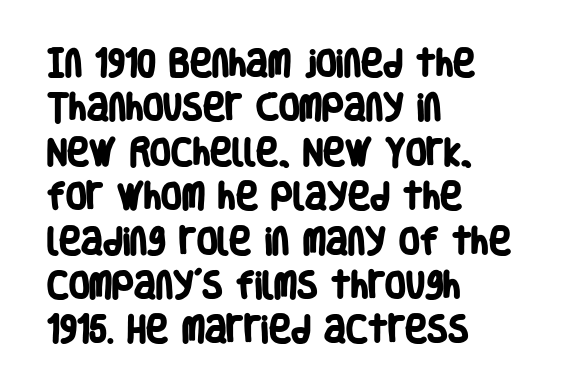
Q: Is the text bold? A: Yes.
Q: Is the typeface a serif or a sans-serif typeface? A: Sans-serif.
Q: Is the text underlined? A: No.
Q: How is the paragraph aligned? A: Left-aligned.
Q: Is the spacing between letters normal or unusually wide? A: Normal.
Q: Is the spacing between lines tight, normal or loose? A: Normal.
Q: Width (condensed, normal, or wide)? A: Condensed.
Q: Stroke contrast? A: Low.
Q: x-height? A: Large.
Q: Monospaced? A: No.
